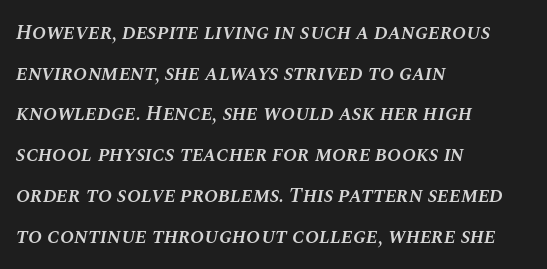
Q: Is the text bold? A: Semi-bold.
Q: Is the text italic (slanted)? A: Yes, it leans right by about 10 degrees.
Q: Is the text underlined? A: No.
Q: How is the paragraph aligned? A: Left-aligned.
Q: Is the spacing between letters normal or unusually wide? A: Normal.
Q: Is the spacing between lines tight, normal or loose? A: Loose.
